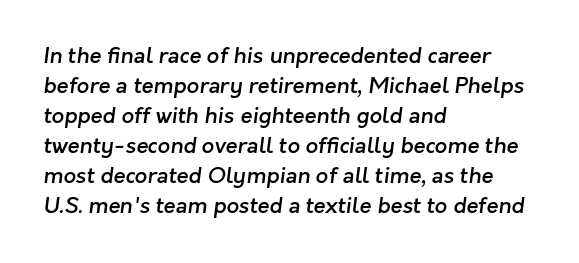
Q: Is the text bold? A: Semi-bold.
Q: Is the text underlined? A: No.
Q: How is the paragraph aligned? A: Left-aligned.
Q: Is the spacing between letters normal or unusually wide? A: Normal.
Q: Is the spacing between lines tight, normal or loose? A: Normal.
